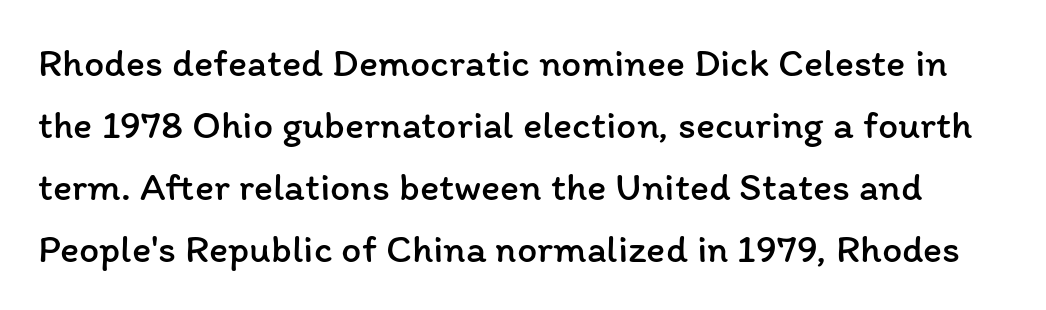
The image shows 40 px regular-weight type, upright; set normal line spacing (1.55x), normal letter spacing, not underlined; low stroke contrast and a medium x-height.
